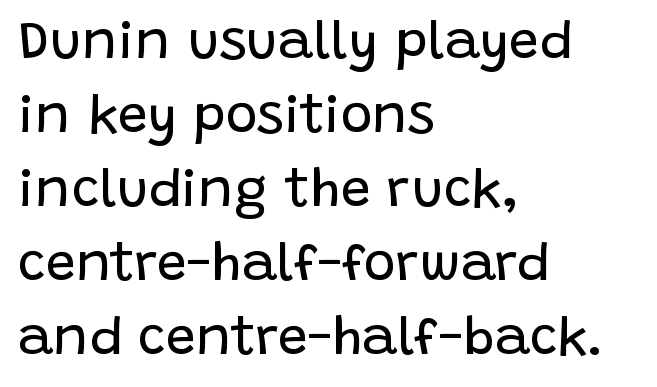
The image shows 54 px regular-weight sans-serif type, upright; set left-aligned, normal line spacing (1.37x), normal letter spacing, not underlined; low stroke contrast and a large x-height.
